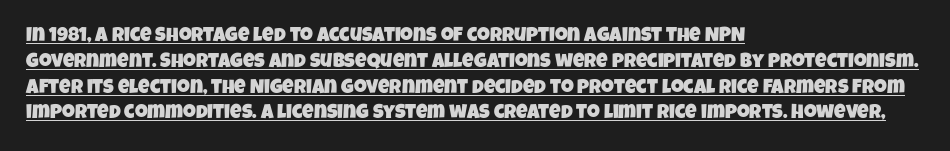
No extra tracking has been applied to these lines. You can see a thin bar hugging the bottom of the glyphs. One glance says typical: line gaps are just what's usual. Which margin do the lines hug? The left one — the right edge is uneven.
